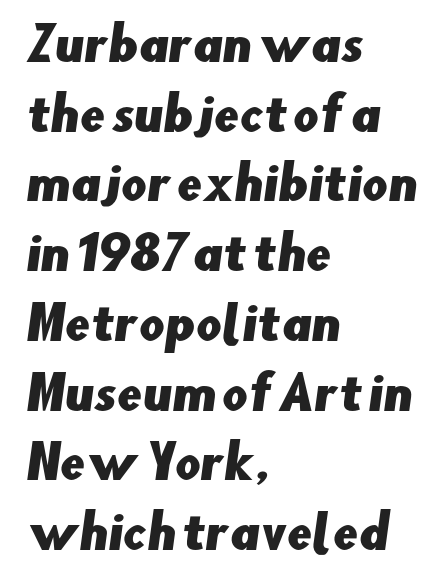
The image shows 45 px sans-serif type; set left-aligned, normal line spacing (1.55x), normal letter spacing, not underlined; low stroke contrast and a small x-height.
